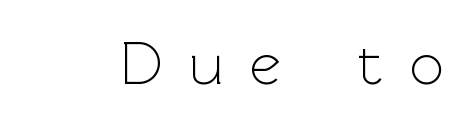
The image shows 61 px light sans-serif type, upright; set unusually wide letter spacing (+0.44 em), not underlined; a medium x-height.
